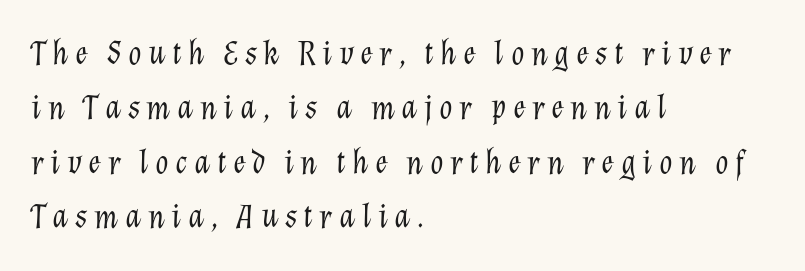
The image shows 34 px light type, italic (leaning right); set left-aligned, normal line spacing (1.6x), not underlined; low stroke contrast and a medium x-height.
